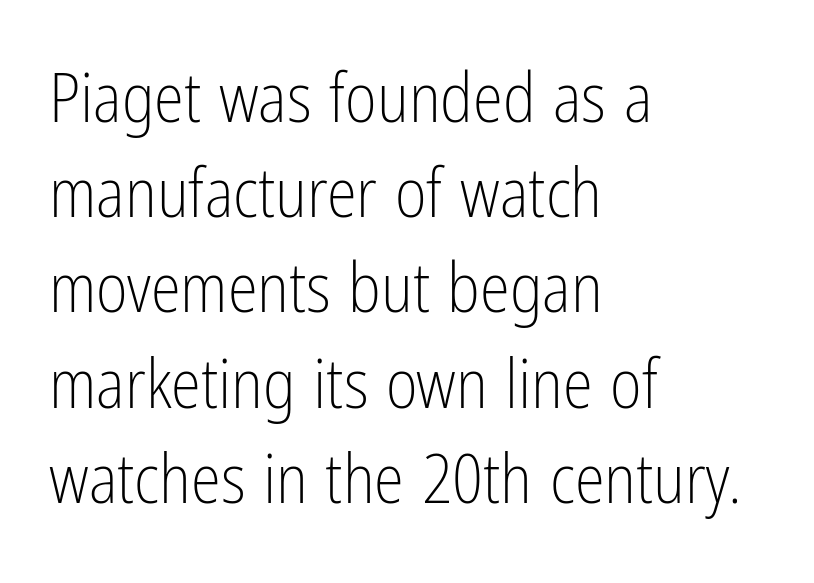
{"serif": "no", "italic": "no", "bold": "no", "weight": "light", "width": "condensed", "stroke_contrast": "low", "x_height": "medium", "monospaced": "no", "underline": "no", "align": "left", "line_spacing": "normal", "line_spacing_ratio": 1.4, "letter_spacing": "normal", "letter_spacing_em": 0.0, "glyph_px": 68}
